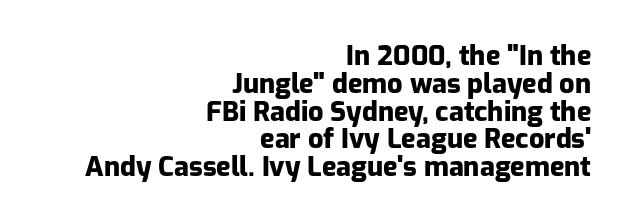
{"italic": "no", "bold": "yes", "underline": "no", "align": "right", "line_spacing": "tight", "line_spacing_ratio": 1.03, "letter_spacing": "normal", "letter_spacing_em": 0.0, "glyph_px": 27}
